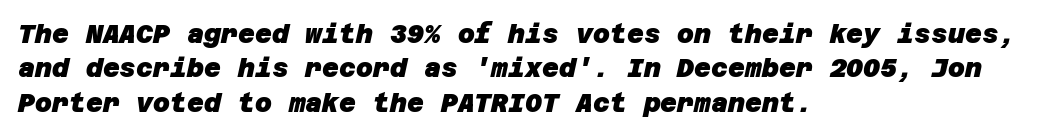
The rendering anchors every line to the left-hand side. The gap between lines stays unmarked. The characters look thick and weighty, a clear bold. Normally led — the rows are evenly, conventionally spaced. Letter spacing: default.
